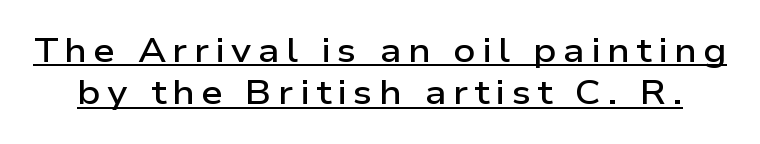
Like a heading marked for emphasis, these lines bear an underscore. Emphasis by weight is partial: semibold. Proportional: the letters do not fall into vertical columns. The letters carry no serifs — their stems end cleanly without finishing strokes.
